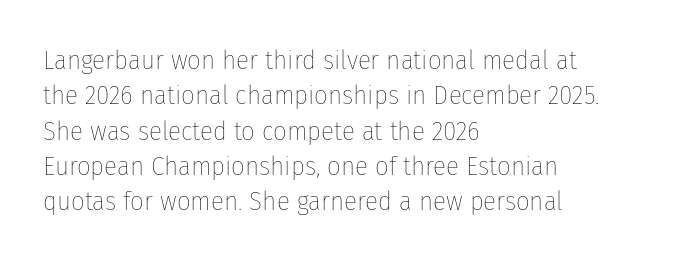
{"italic": "no", "bold": "no", "underline": "no", "align": "left", "line_spacing": "normal", "line_spacing_ratio": 1.31, "letter_spacing": "normal", "letter_spacing_em": 0.0, "glyph_px": 27}
